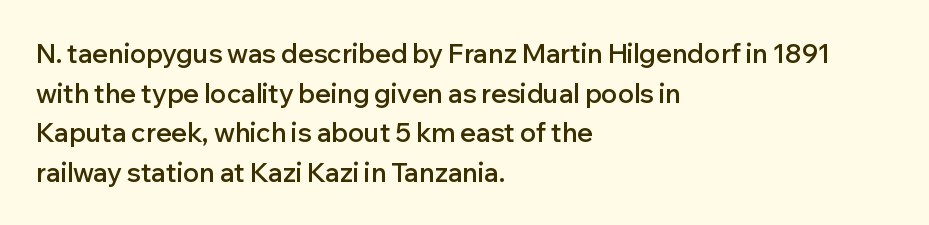
{"italic": "no", "bold": "semi", "underline": "no", "align": "left", "line_spacing": "normal", "line_spacing_ratio": 1.52, "letter_spacing": "normal", "letter_spacing_em": 0.0, "glyph_px": 26}
